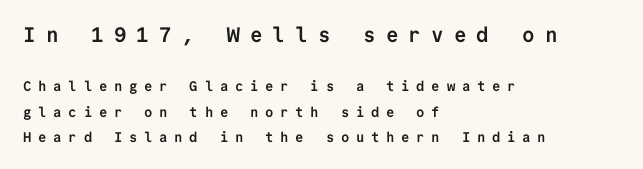
Q: Is the text bold? A: Yes.
Q: Is the text italic (slanted)? A: No, it is upright.
Q: Is the text underlined? A: No.
Q: How is the paragraph aligned? A: Left-aligned.
Q: Is the spacing between letters normal or unusually wide? A: Unusually wide.
Q: Which block of text is set in a larger size, the first (top) or the second (bottom)? A: The first (top) one.
